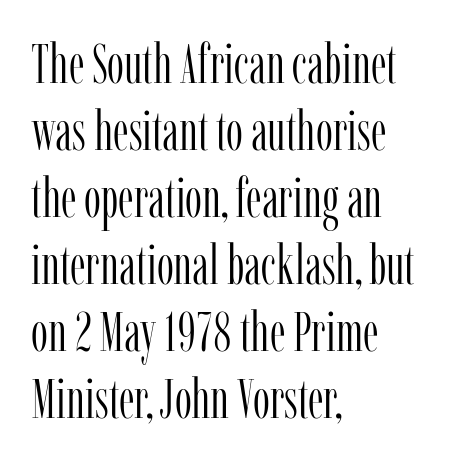
The image shows 54 px light, condensed serif type, upright; set left-aligned, line spacing 1.24x, normal letter spacing, not underlined; low stroke contrast and a medium x-height.
